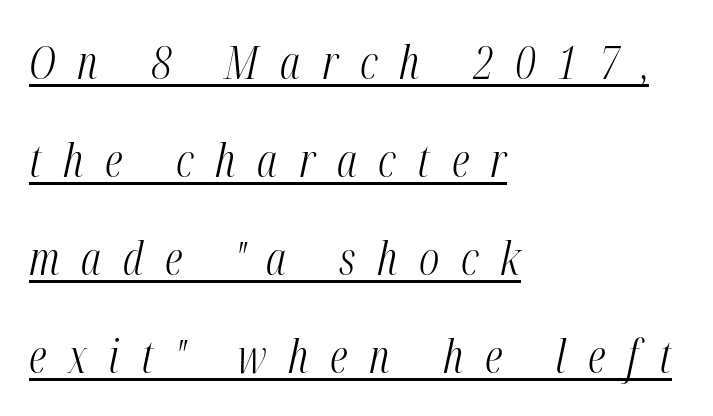
Rendered with sloped, italic letterforms. The passage shown is underscored from start to finish. You could fit nearly another row in the gap between these rows. Does the copy run flush right? No — it runs flush left. The face used here is proportionally spaced, like ordinary book or web type.
